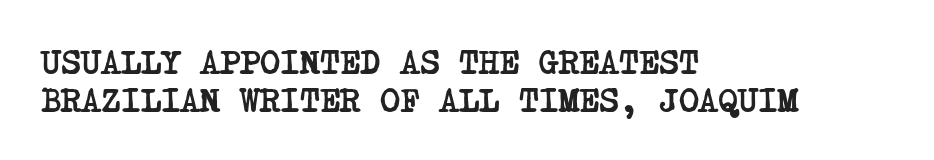
Q: Is the text bold? A: Yes.
Q: Is the typeface a serif or a sans-serif typeface? A: Serif.
Q: Is the text underlined? A: No.
Q: How is the paragraph aligned? A: Left-aligned.
Q: Is the spacing between letters normal or unusually wide? A: Normal.
Q: Is the spacing between lines tight, normal or loose? A: Tight.
Q: Width (condensed, normal, or wide)? A: Condensed.
Q: Stroke contrast? A: Low.
Q: x-height? A: Large.
